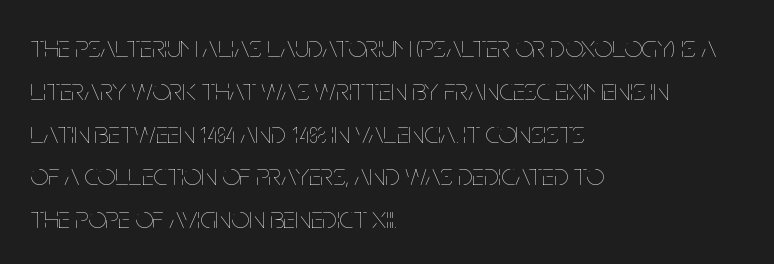
Q: Is the text bold? A: No.
Q: Is the text italic (slanted)? A: No, it is upright.
Q: Is the text underlined? A: No.
Q: How is the paragraph aligned? A: Left-aligned.
Q: Is the spacing between letters normal or unusually wide? A: Normal.
Q: Is the spacing between lines tight, normal or loose? A: Normal.
Q: Width (condensed, normal, or wide)? A: Condensed.
Q: Stroke contrast? A: Low.
Q: x-height? A: Large.
Q: Monospaced? A: No.
